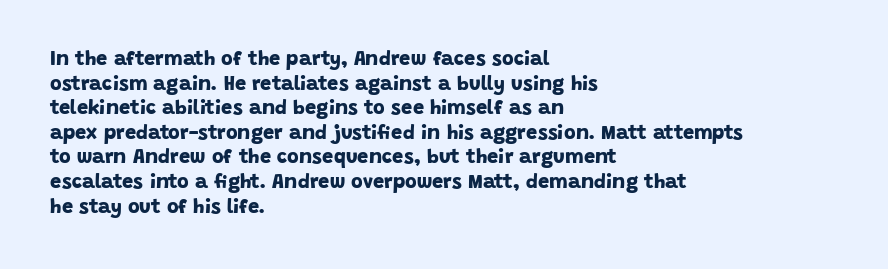
Q: Is the text bold? A: Yes.
Q: Is the text underlined? A: No.
Q: How is the paragraph aligned? A: Left-aligned.
Q: Is the spacing between letters normal or unusually wide? A: Normal.
